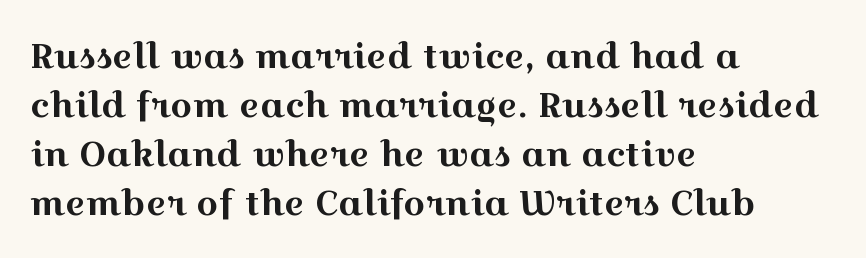
Q: Is the text italic (slanted)? A: No, it is upright.
Q: Is the typeface a serif or a sans-serif typeface? A: Serif.
Q: Is the text underlined? A: No.
Q: How is the paragraph aligned? A: Left-aligned.
Q: Is the spacing between letters normal or unusually wide? A: Normal.
Q: Is the spacing between lines tight, normal or loose? A: Normal.
Q: Width (condensed, normal, or wide)? A: Wide.
Q: x-height? A: Medium.
Q: Monospaced? A: No.
